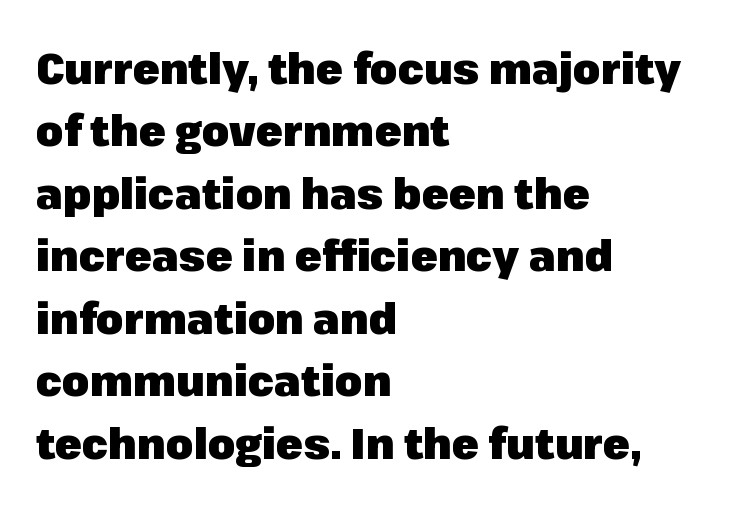
The image shows 44 px heavy sans-serif type, upright; set left-aligned, normal line spacing (1.42x), normal letter spacing, not underlined; low stroke contrast and a medium x-height.
